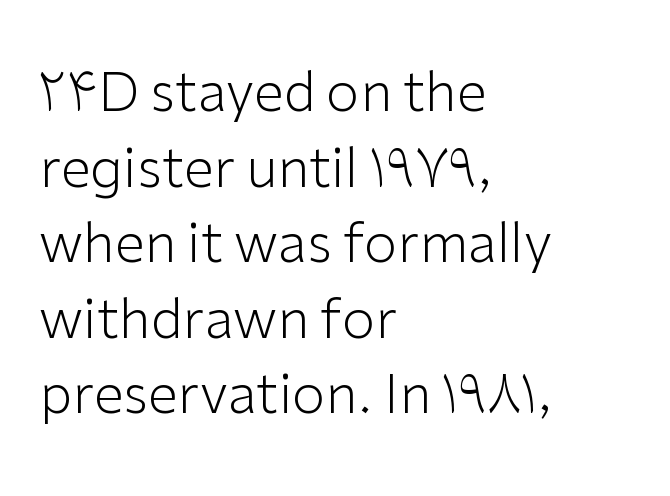
Q: Is the text bold? A: No.
Q: Is the text italic (slanted)? A: No, it is upright.
Q: Is the typeface a serif or a sans-serif typeface? A: Sans-serif.
Q: Is the text underlined? A: No.
Q: How is the paragraph aligned? A: Left-aligned.
Q: Is the spacing between letters normal or unusually wide? A: Normal.
Q: Is the spacing between lines tight, normal or loose? A: Normal.
Q: Width (condensed, normal, or wide)? A: Normal.
Q: Stroke contrast? A: Low.
Q: x-height? A: Medium.
Q: Monospaced? A: No.
